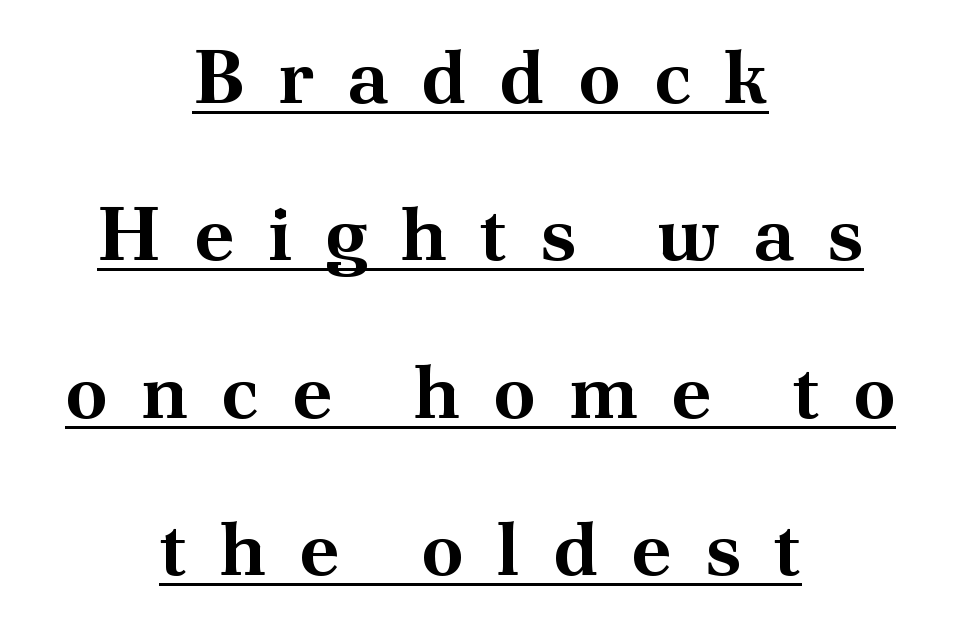
{"serif": "yes", "italic": "no", "bold": "yes", "weight": "bold", "width": "normal", "stroke_contrast": "medium", "x_height": "small", "monospaced": "no", "underline": "yes", "align": "center", "line_spacing": "loose", "line_spacing_ratio": 2.07, "letter_spacing": "wide", "letter_spacing_em": 0.43, "glyph_px": 76}
